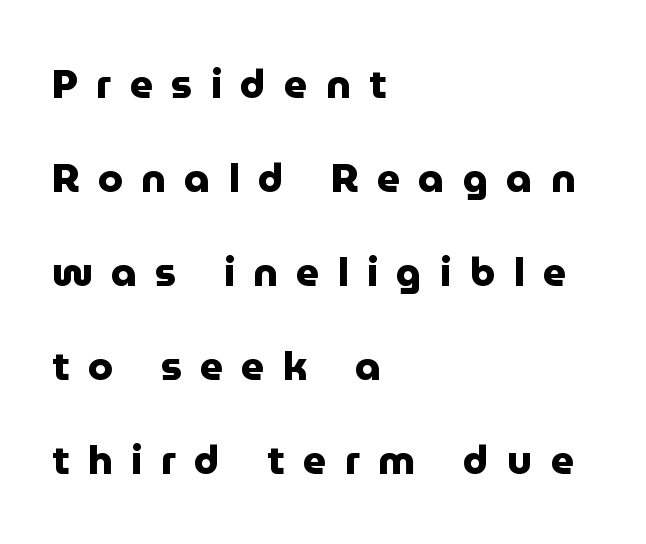
Character widths vary here, with narrow letters taking less room than wide ones. The rendering shows plain stroke endings on the letterforms — a sans-serif design. Look at the stroke-to-counter ratio: heavy, a bold. This block would shrink considerably if given ordinary leading; it's expanded now. The horizontal fit of the characters is loose and conspicuously gappy.
